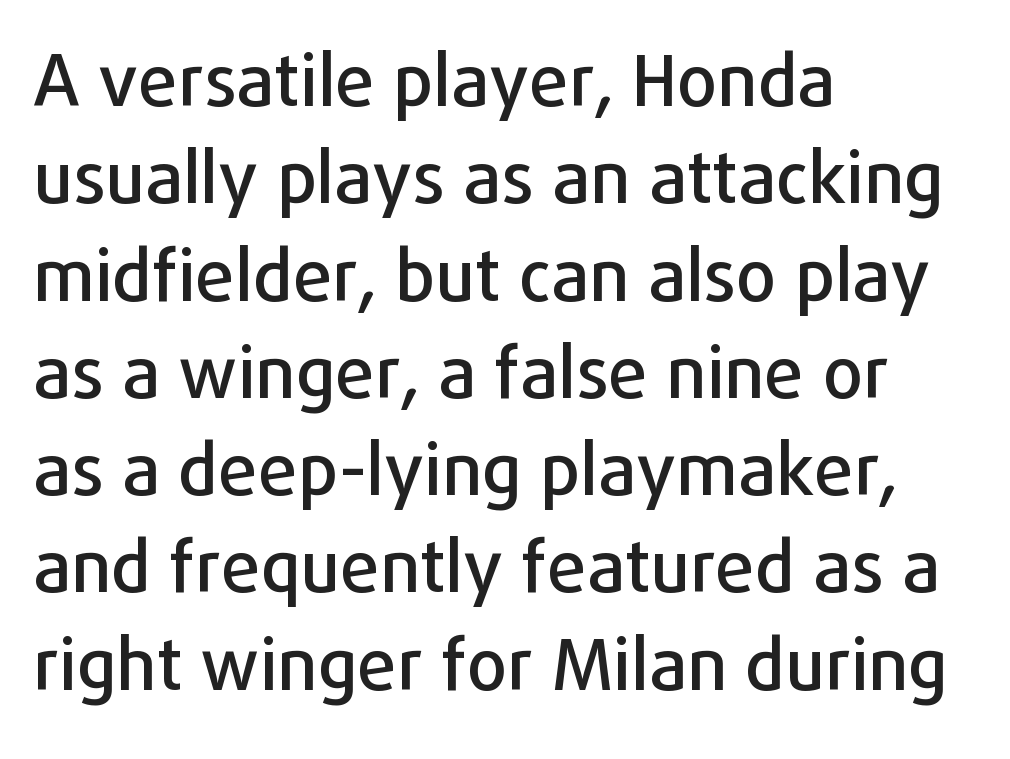
The image shows 71 px sans-serif type, upright; set left-aligned, normal line spacing (1.37x), normal letter spacing, not underlined; low stroke contrast and a medium x-height.
